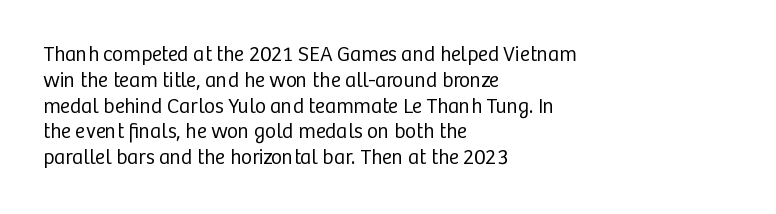
Visually the block forms a straight wall on the left and a jagged coastline on the right. This sample uses plain, unmodified letter spacing. The face looks like a standard text weight, possibly lighter. Check under the words: just untouched page. Does the lettering tilt? It doesn't — this is upright.
